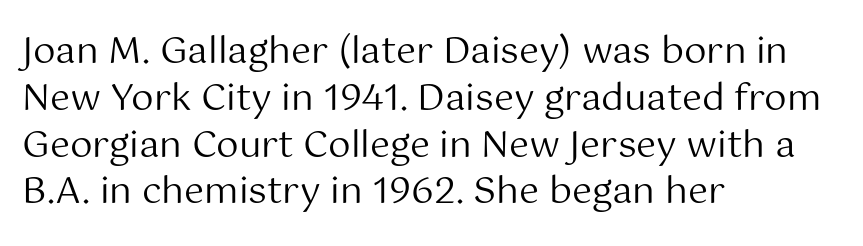
Q: Is the text bold? A: No.
Q: Is the text italic (slanted)? A: No, it is upright.
Q: Is the typeface a serif or a sans-serif typeface? A: Sans-serif.
Q: Is the text underlined? A: No.
Q: How is the paragraph aligned? A: Left-aligned.
Q: Is the spacing between letters normal or unusually wide? A: Normal.
Q: Is the spacing between lines tight, normal or loose? A: Normal.
Q: Width (condensed, normal, or wide)? A: Normal.
Q: Stroke contrast? A: Medium.
Q: x-height? A: Medium.
Q: Monospaced? A: No.
